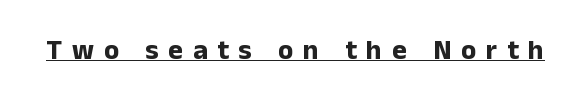
{"serif": "no", "italic": "no", "bold": "yes", "weight": "bold", "width": "normal", "stroke_contrast": "low", "x_height": "medium", "monospaced": "no", "underline": "yes", "letter_spacing": "wide", "letter_spacing_em": 0.35, "glyph_px": 28}
